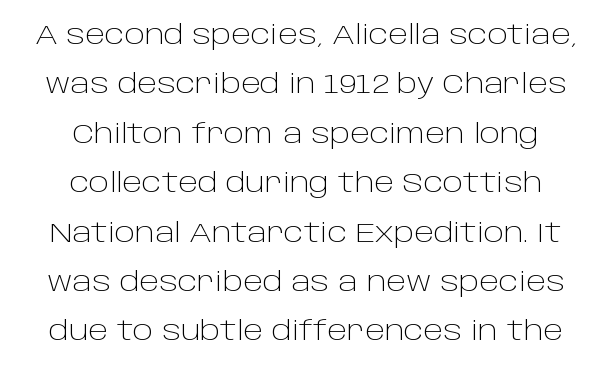
The image shows 27 px text type, upright; set centered, line spacing 1.83x, normal letter spacing, not underlined.
